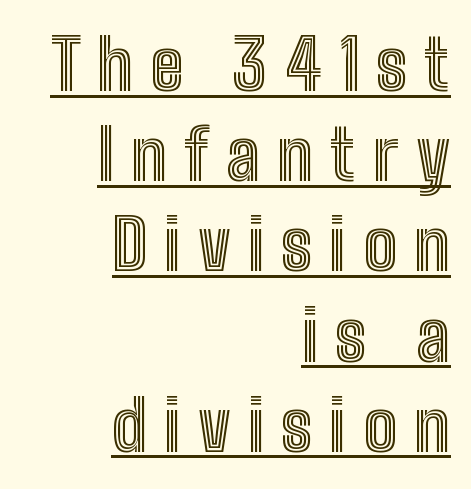
{"italic": "no", "width": "condensed", "x_height": "medium", "monospaced": "no", "underline": "yes", "align": "right", "line_spacing": "normal", "line_spacing_ratio": 1.27, "letter_spacing": "wide", "letter_spacing_em": 0.24, "glyph_px": 71}
